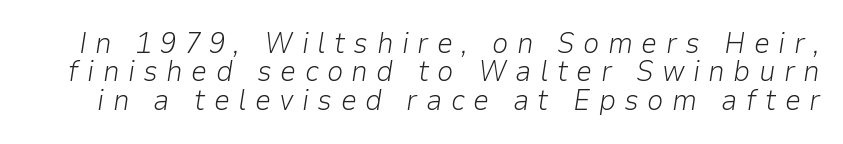
Character widths vary here, with narrow letters taking less room than wide ones. These lines have a slow, spaced-out rhythm from letter to letter. Baseline-to-baseline distance is barely more than the letter height. It's the slanting kind of type. Any mark beneath the type? The region is blank. This is not heavy type; no bold has been used.
